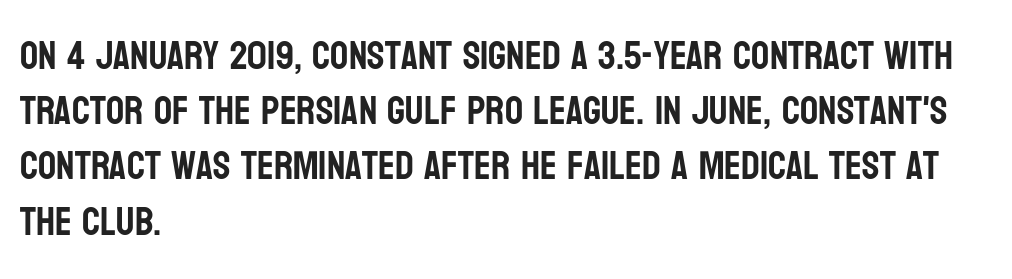
Regarding leading, the lines here are spaced in the standard way. The lines are quadded left. Quick note: not italic, upright. The passage shown has conventional tracking throughout.
